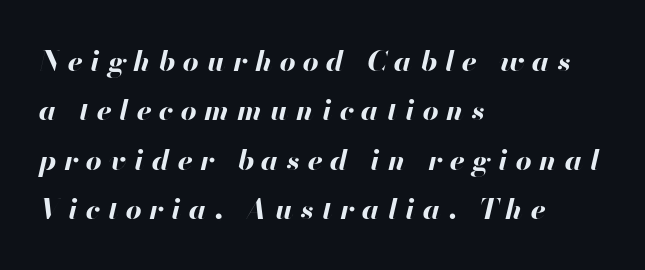
The image shows 28 px bold type, italic (leaning right); set left-aligned, line spacing 1.76x, unusually wide letter spacing (+0.27 em), not underlined; high stroke contrast and a small x-height.
